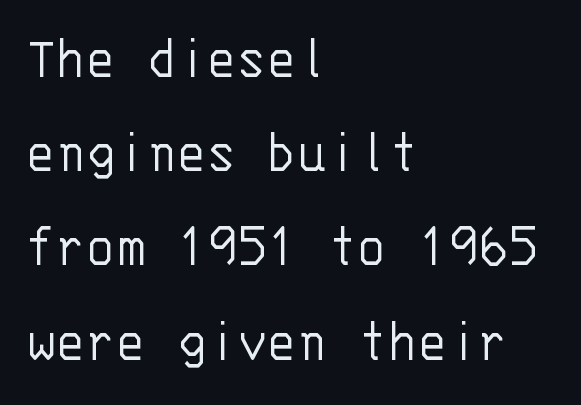
Q: Is the text bold? A: No.
Q: Is the text italic (slanted)? A: No, it is upright.
Q: Is the typeface a serif or a sans-serif typeface? A: Sans-serif.
Q: Is the text underlined? A: No.
Q: How is the paragraph aligned? A: Left-aligned.
Q: Is the spacing between letters normal or unusually wide? A: Normal.
Q: Is the spacing between lines tight, normal or loose? A: Normal.
Q: Width (condensed, normal, or wide)? A: Normal.
Q: Stroke contrast? A: Low.
Q: x-height? A: Large.
Q: Monospaced? A: Yes.
